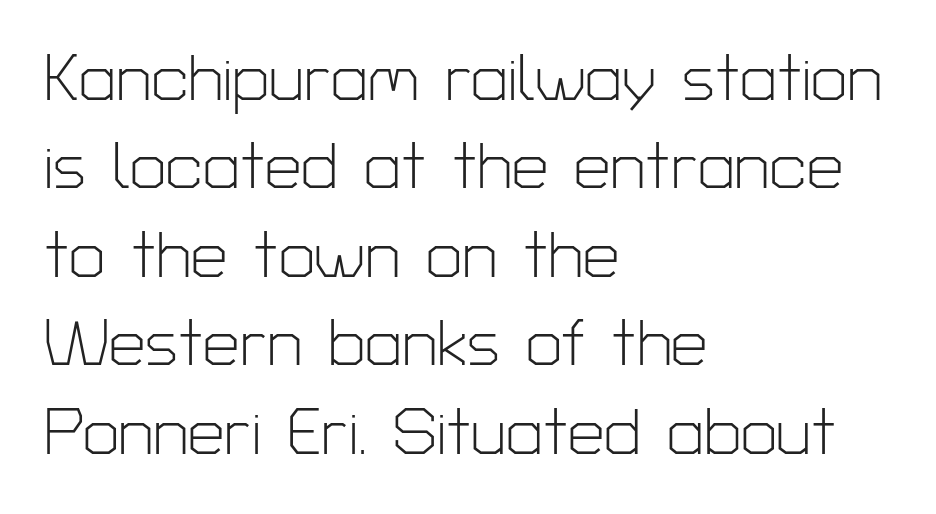
How would I describe the line gaps? Plain and ordinary. A typesetter would call this proportional, since set widths differ per character. Anything drawn beneath the words? Only blank space. There is no visible air inserted between adjacent glyphs. A typesetter would label this face a sans.
